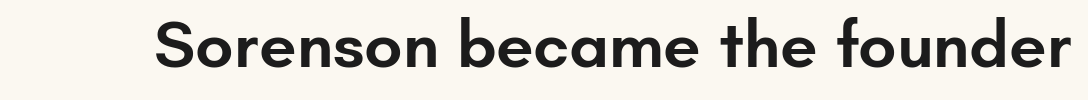
Q: Is the text bold? A: Semi-bold.
Q: Is the text italic (slanted)? A: No, it is upright.
Q: Is the typeface a serif or a sans-serif typeface? A: Sans-serif.
Q: Is the text underlined? A: No.
Q: Is the spacing between letters normal or unusually wide? A: Normal.
Q: Width (condensed, normal, or wide)? A: Normal.
Q: Stroke contrast? A: Low.
Q: x-height? A: Small.
Q: Monospaced? A: No.
